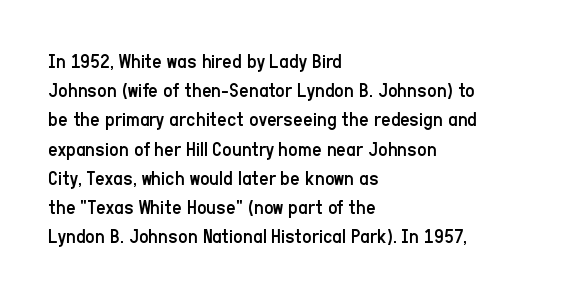
{"italic": "no", "bold": "no", "underline": "no", "align": "left", "line_spacing": "normal", "line_spacing_ratio": 1.39, "letter_spacing": "normal", "letter_spacing_em": 0.0, "glyph_px": 21}
